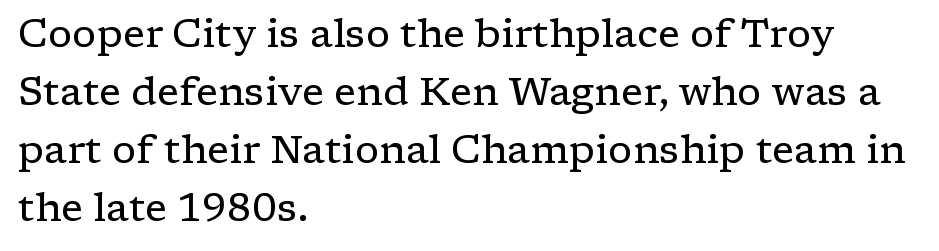
Is the block centered? No — it sits flush against the left margin. Summary of vertical rhythm: regular, with standard interline spacing. No extra tracking has been applied to these lines. Ordinary non-slanted type is in use. Do the characters align in a grid? No, the font is proportional. Note: serifs present on the glyphs.
